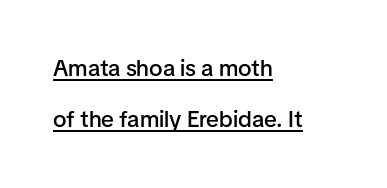
The image shows 23 px text type, upright; set left-aligned, loose line spacing (2.23x), normal letter spacing, underlined.
